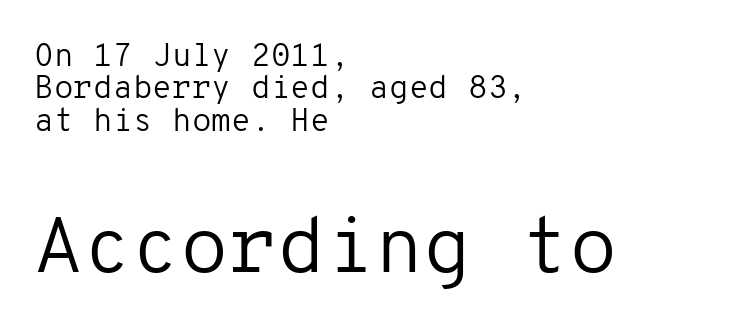
Of the two passages, the one underneath uses the larger point size. Does the type have serifs? No, each stem ends abruptly. Descenders are the only things crossing below the line. Do the characters align in a grid? Yes, the font is monospaced. Is this a heavy cut? Hardly; it is regular or lighter.
